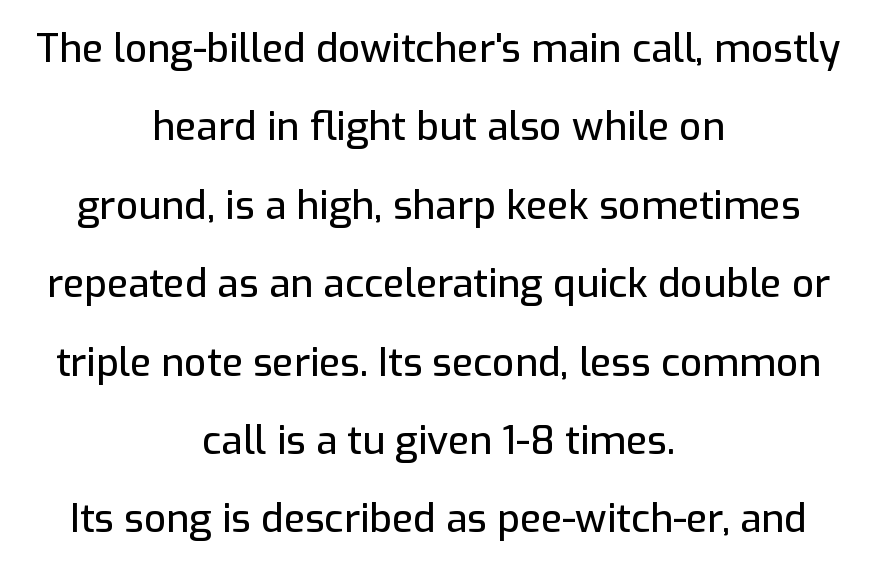
The image shows 39 px sans-serif type, upright; set centered, loose line spacing (2.01x), normal letter spacing, not underlined; low stroke contrast and a medium x-height.
